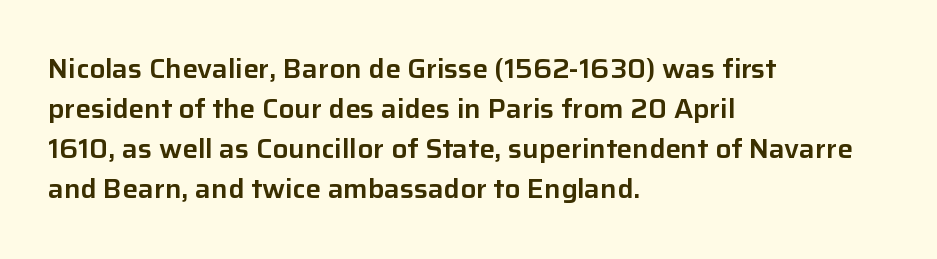
Q: Is the text italic (slanted)? A: No, it is upright.
Q: Is the text underlined? A: No.
Q: How is the paragraph aligned? A: Left-aligned.
Q: Is the spacing between letters normal or unusually wide? A: Normal.
Q: Is the spacing between lines tight, normal or loose? A: Normal.
